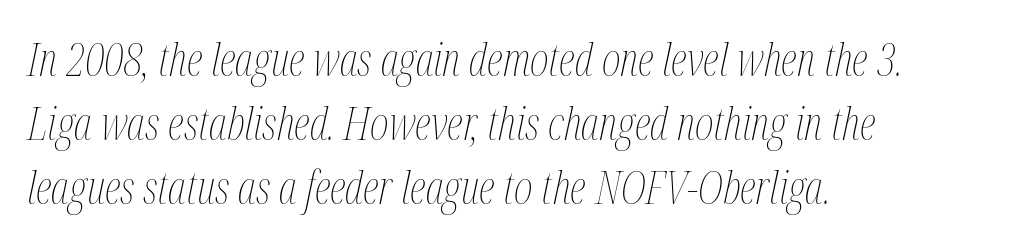
Q: Is the text bold? A: No.
Q: Is the text italic (slanted)? A: Yes, it leans right by about 12 degrees.
Q: Is the text underlined? A: No.
Q: How is the paragraph aligned? A: Left-aligned.
Q: Is the spacing between letters normal or unusually wide? A: Normal.
Q: Is the spacing between lines tight, normal or loose? A: Normal.
Q: Width (condensed, normal, or wide)? A: Condensed.
Q: Stroke contrast? A: Medium.
Q: x-height? A: Medium.
Q: Monospaced? A: No.
